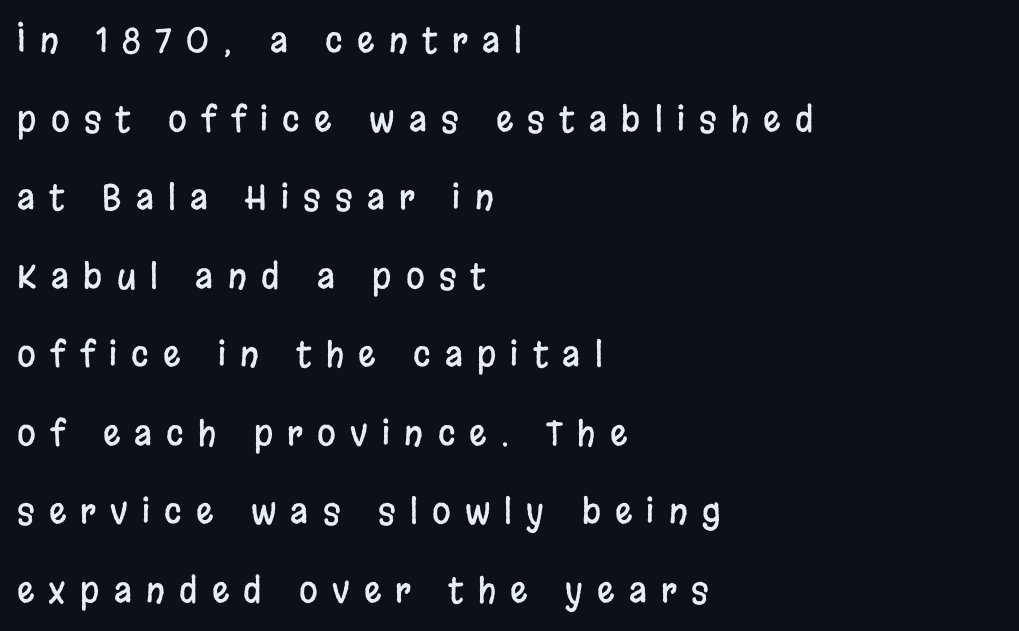
The rag falls on the right side of this text block. Character widths vary here, with narrow letters taking less room than wide ones. Leading is clearly above the norm, producing a sparse column. Underlining? Definitely not there. A typesetter would label this face a sans. Italic: no, the glyphs are upright roman.
